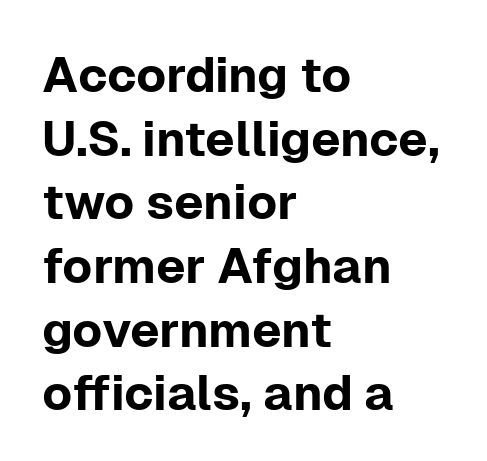
Q: Is the text italic (slanted)? A: No, it is upright.
Q: Is the typeface a serif or a sans-serif typeface? A: Sans-serif.
Q: Is the text underlined? A: No.
Q: How is the paragraph aligned? A: Left-aligned.
Q: Is the spacing between letters normal or unusually wide? A: Normal.
Q: Is the spacing between lines tight, normal or loose? A: Normal.
Q: Width (condensed, normal, or wide)? A: Normal.
Q: Stroke contrast? A: Low.
Q: x-height? A: Medium.
Q: Monospaced? A: No.
